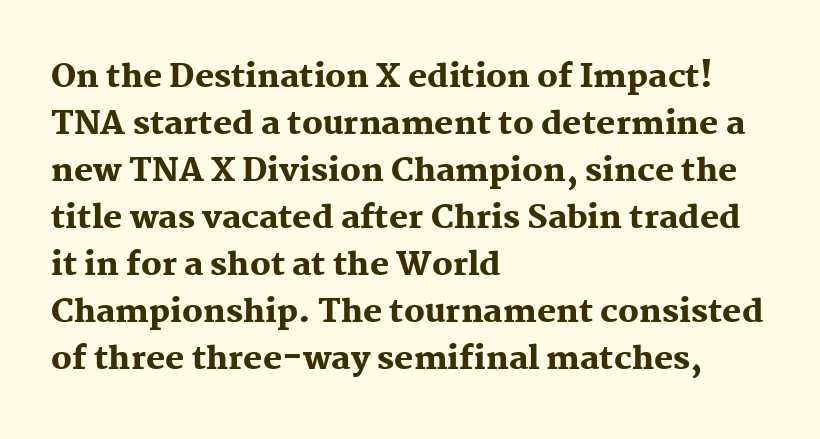
The image shows 32 px heavy serif type, upright; set left-aligned, normal line spacing (1.47x), normal letter spacing, not underlined; medium stroke contrast and a medium x-height.
